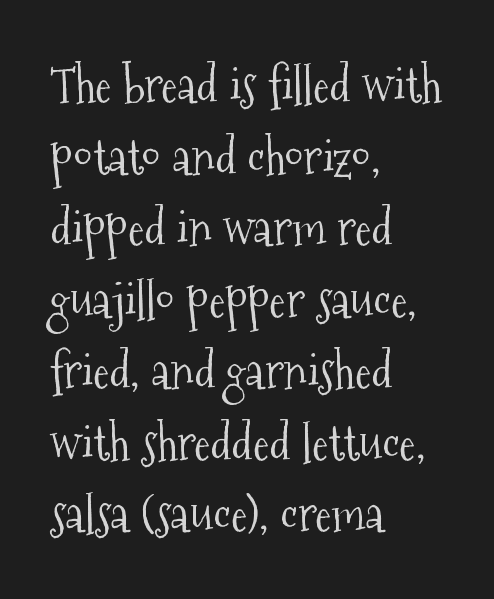
{"serif": "yes", "italic": "no", "bold": "no", "weight": "light", "width": "condensed", "stroke_contrast": "medium", "x_height": "medium", "monospaced": "no", "underline": "no", "align": "left", "line_spacing": "normal", "line_spacing_ratio": 1.46, "letter_spacing": "normal", "letter_spacing_em": 0.0, "glyph_px": 49}
